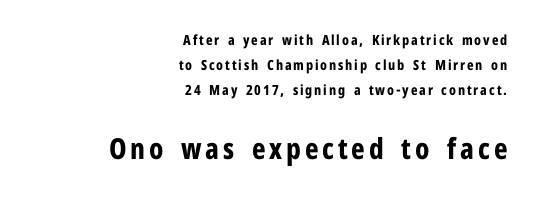
{"serif": "no", "italic": "no", "bold": "yes", "weight": "bold", "width": "condensed", "stroke_contrast": "low", "x_height": "medium", "monospaced": "no", "underline": "no", "align": "right", "line_spacing_ratio": 1.79, "larger_block": "second", "size_ratio": 2.07, "glyph_px": 29}
